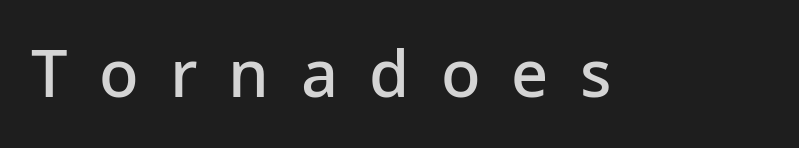
Q: Is the text bold? A: Semi-bold.
Q: Is the text italic (slanted)? A: No, it is upright.
Q: Is the typeface a serif or a sans-serif typeface? A: Sans-serif.
Q: Is the text underlined? A: No.
Q: Is the spacing between letters normal or unusually wide? A: Unusually wide.
Q: Width (condensed, normal, or wide)? A: Normal.
Q: Stroke contrast? A: Low.
Q: x-height? A: Medium.
Q: Monospaced? A: No.
